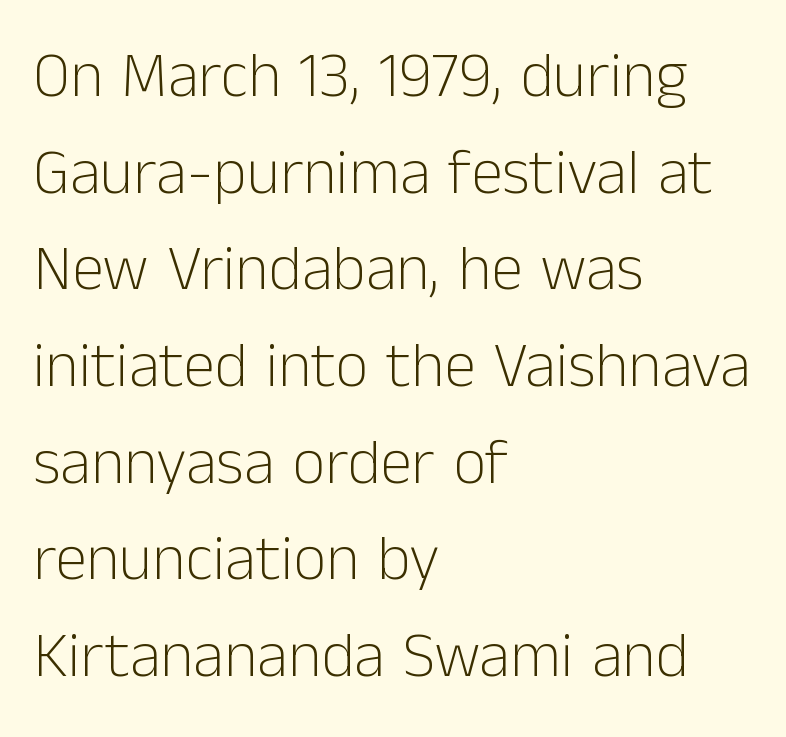
{"serif": "no", "italic": "no", "bold": "no", "weight": "light", "width": "normal", "stroke_contrast": "low", "x_height": "medium", "monospaced": "no", "underline": "no", "align": "left", "line_spacing": "normal", "line_spacing_ratio": 1.51, "letter_spacing": "normal", "letter_spacing_em": 0.0, "glyph_px": 64}
